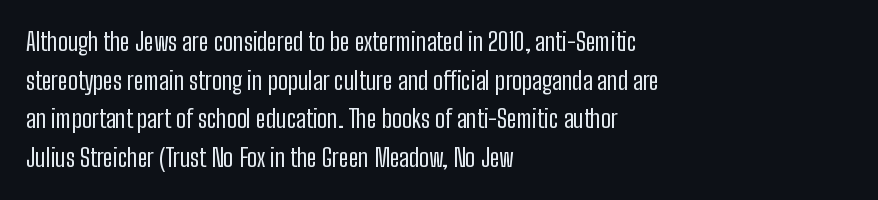
Q: Is the text bold? A: No.
Q: Is the text italic (slanted)? A: No, it is upright.
Q: Is the text underlined? A: No.
Q: How is the paragraph aligned? A: Left-aligned.
Q: Is the spacing between letters normal or unusually wide? A: Normal.
Q: Is the spacing between lines tight, normal or loose? A: Normal.
